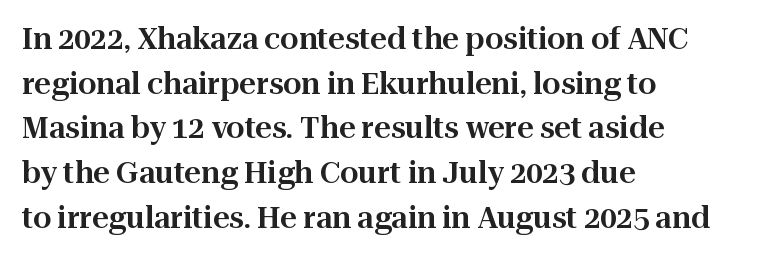
The image shows 29 px serif type, upright; set left-aligned, normal line spacing (1.54x), normal letter spacing, not underlined; high stroke contrast and a medium x-height.
